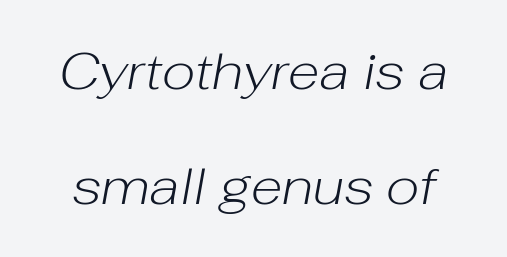
Q: Is the text bold? A: No.
Q: Is the text italic (slanted)? A: Yes, it leans right by about 10 degrees.
Q: Is the text underlined? A: No.
Q: Is the spacing between letters normal or unusually wide? A: Normal.
Q: Is the spacing between lines tight, normal or loose? A: Loose.
Q: Width (condensed, normal, or wide)? A: Normal.
Q: Stroke contrast? A: Low.
Q: x-height? A: Medium.
Q: Monospaced? A: No.
